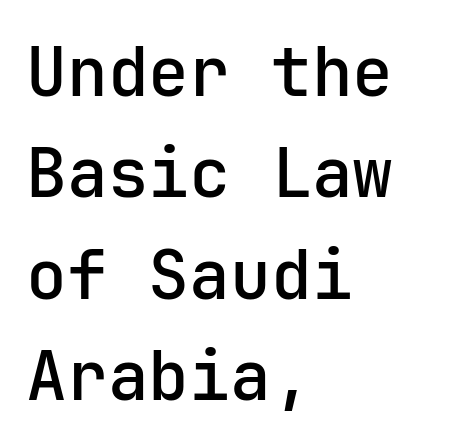
{"serif": "no", "italic": "no", "bold": "semi", "weight": "semibold", "width": "normal", "stroke_contrast": "low", "x_height": "medium", "underline": "no", "align": "left", "line_spacing": "normal", "line_spacing_ratio": 1.49, "letter_spacing": "normal", "letter_spacing_em": 0.0, "glyph_px": 68}
